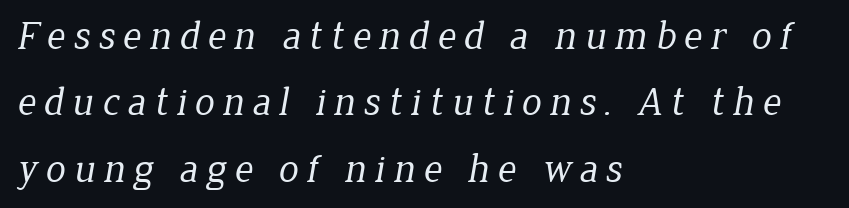
Only glyphs here, with clear space below each row. Typographically, this falls in the serif category. Each letter keeps its own natural width here, so spacing adapts to shape. Characters follow at a spacing far wider than the type designer built in. A light-to-regular cut is what we see here. Leading: standard.
